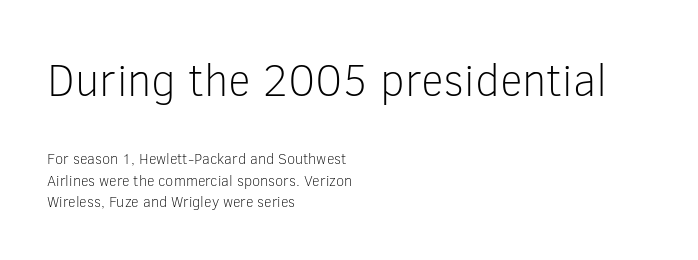
Q: Is the text bold? A: No.
Q: Is the text italic (slanted)? A: No, it is upright.
Q: Is the typeface a serif or a sans-serif typeface? A: Sans-serif.
Q: Is the text underlined? A: No.
Q: How is the paragraph aligned? A: Left-aligned.
Q: Is the spacing between letters normal or unusually wide? A: Normal.
Q: Is the spacing between lines tight, normal or loose? A: Normal.
Q: Which block of text is set in a larger size, the first (top) or the second (bottom)? A: The first (top) one.
Q: Width (condensed, normal, or wide)? A: Normal.
Q: Stroke contrast? A: Low.
Q: x-height? A: Medium.
Q: Monospaced? A: No.
